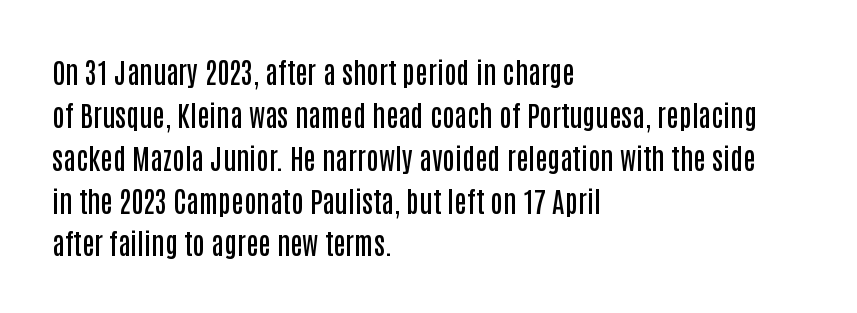
How would I describe the line gaps? Plain and ordinary. The font family rendered here belongs to the sans-serif group. The space directly below the letters is spotless. The ragged edge is on the right, which tells us the setting is flush left.
